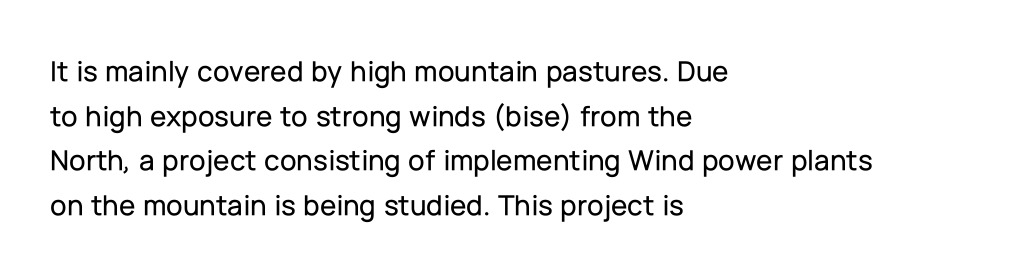
The image shows 30 px sans-serif type, upright; set left-aligned, normal line spacing (1.49x), normal letter spacing, not underlined; low stroke contrast and a medium x-height.
